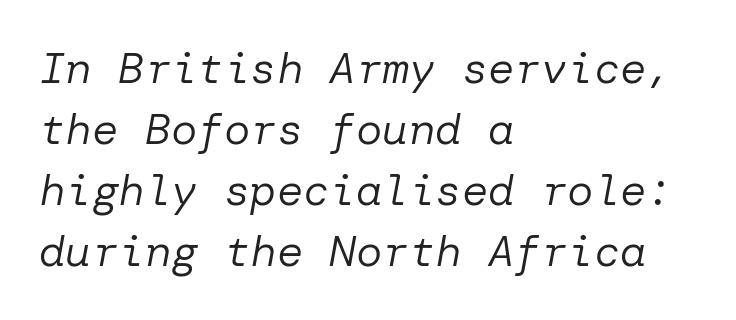
The baseline area is clear. The designer left line spacing at the default. All the whitespace from short lines collects on the right. Letters have the restrained weight of plain body copy at most. Designer's note — italics engaged.
